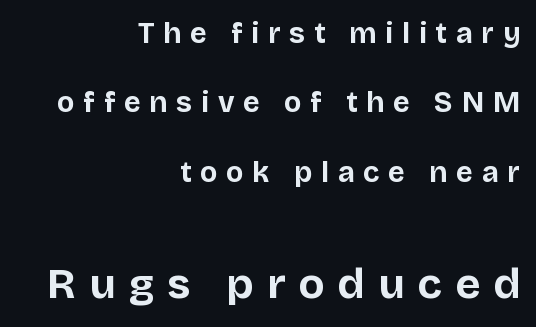
The image shows 43 px bold sans-serif type, upright; set right-aligned, loose line spacing (2.39x), unusually wide letter spacing (+0.3 em), not underlined; the second (bottom) block is 1.48x larger; low stroke contrast and a large x-height.
